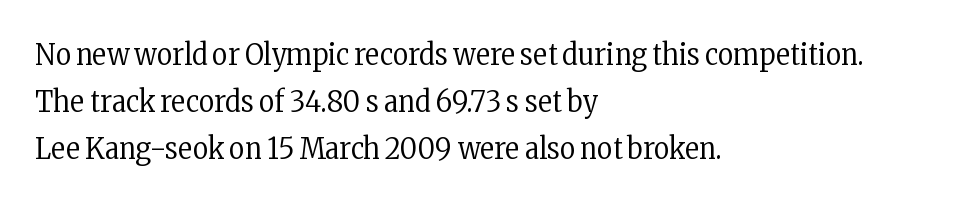
Classification — serif. A typesetter would mark this as roman, not italic. Successive baselines arrive at the customary interval. Horizontal alignment here is leftward, the default for most running prose. The rendering uses natural spacing where letterforms have individual widths. Descenders are the only things crossing below the line.
